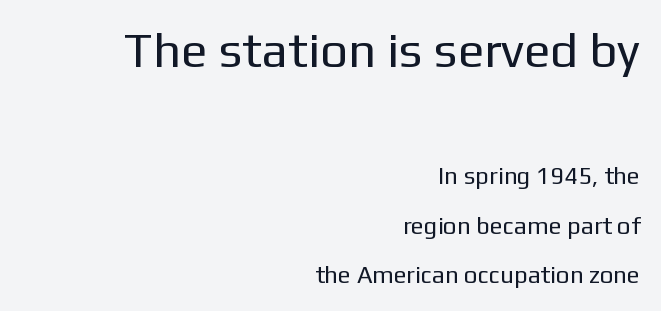
The more generous point size was reserved for the upper chunk. Each row of text sits above clean, open space. A sans-serif font was chosen for this passage. The typography opts for an upright posture over an oblique one.
